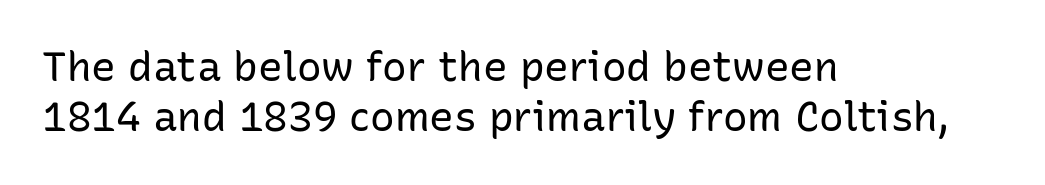
Q: Is the text bold? A: No.
Q: Is the text italic (slanted)? A: No, it is upright.
Q: Is the typeface a serif or a sans-serif typeface? A: Sans-serif.
Q: Is the text underlined? A: No.
Q: How is the paragraph aligned? A: Left-aligned.
Q: Is the spacing between letters normal or unusually wide? A: Normal.
Q: Width (condensed, normal, or wide)? A: Normal.
Q: Stroke contrast? A: Low.
Q: x-height? A: Medium.
Q: Monospaced? A: No.
